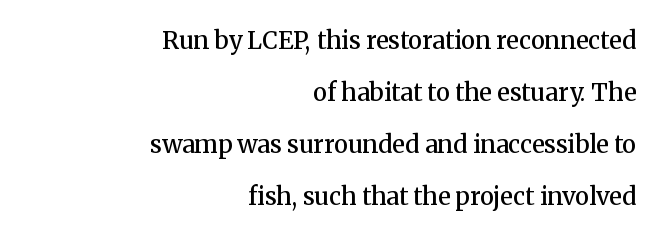
The image shows 24 px text type, upright; set right-aligned, loose line spacing (2.16x), normal letter spacing, not underlined.
